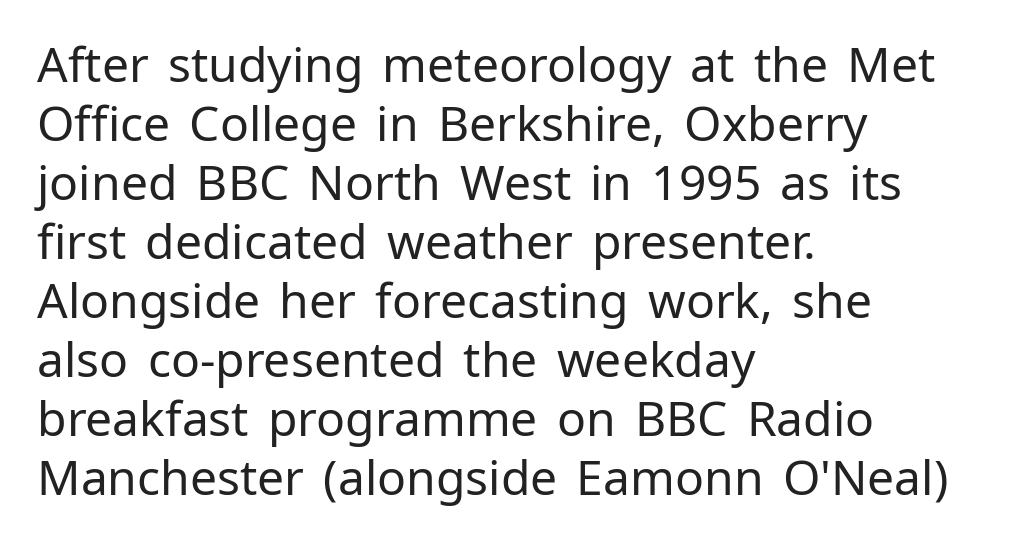
Q: Is the text bold? A: No.
Q: Is the text italic (slanted)? A: No, it is upright.
Q: Is the typeface a serif or a sans-serif typeface? A: Sans-serif.
Q: Is the text underlined? A: No.
Q: How is the paragraph aligned? A: Left-aligned.
Q: Is the spacing between letters normal or unusually wide? A: Normal.
Q: Width (condensed, normal, or wide)? A: Normal.
Q: Stroke contrast? A: Low.
Q: x-height? A: Medium.
Q: Monospaced? A: No.
